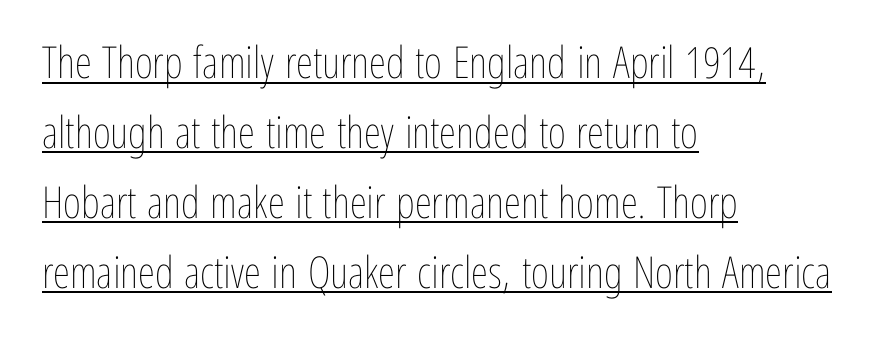
The image shows 44 px thin, condensed type, upright; set left-aligned, normal line spacing (1.59x), normal letter spacing, underlined; low stroke contrast and a medium x-height.
